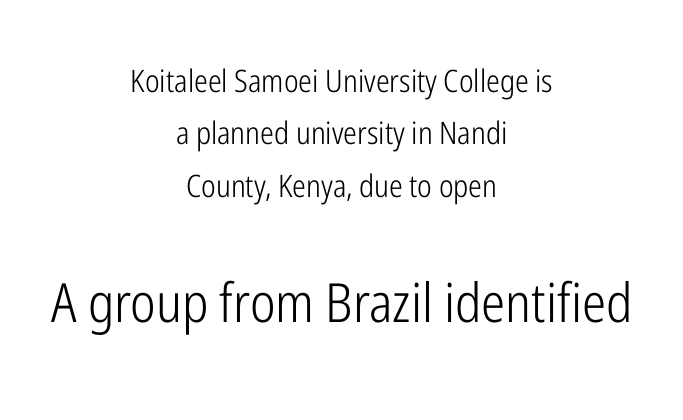
Does the type have serifs? No, each stem ends abruptly. The designer gave the closing block more size than the opening block. No word sits above an underline. Nothing unusual about the tracking: characters are spaced as the font intends. This sample has the flowing, uneven cadence of proportional lettering. How would I describe the line gaps? Plain and ordinary.
